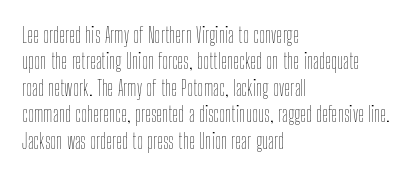
Q: Is the text bold? A: No.
Q: Is the text italic (slanted)? A: No, it is upright.
Q: Is the text underlined? A: No.
Q: How is the paragraph aligned? A: Left-aligned.
Q: Is the spacing between letters normal or unusually wide? A: Normal.
Q: Is the spacing between lines tight, normal or loose? A: Normal.
